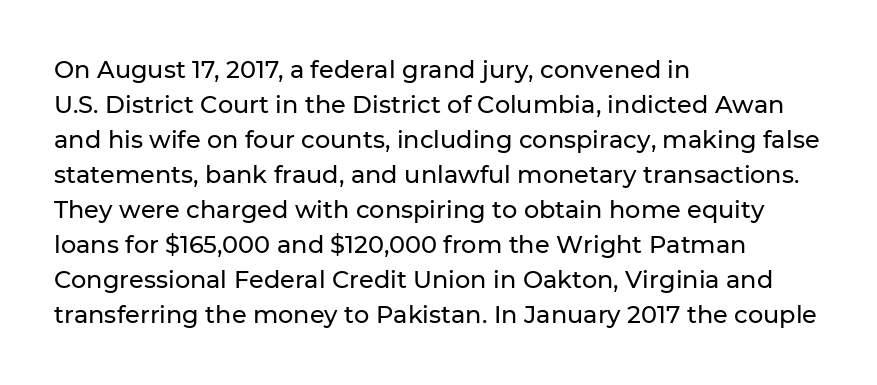
The image shows 24 px text type, upright; set left-aligned, normal line spacing (1.46x), normal letter spacing, not underlined.
